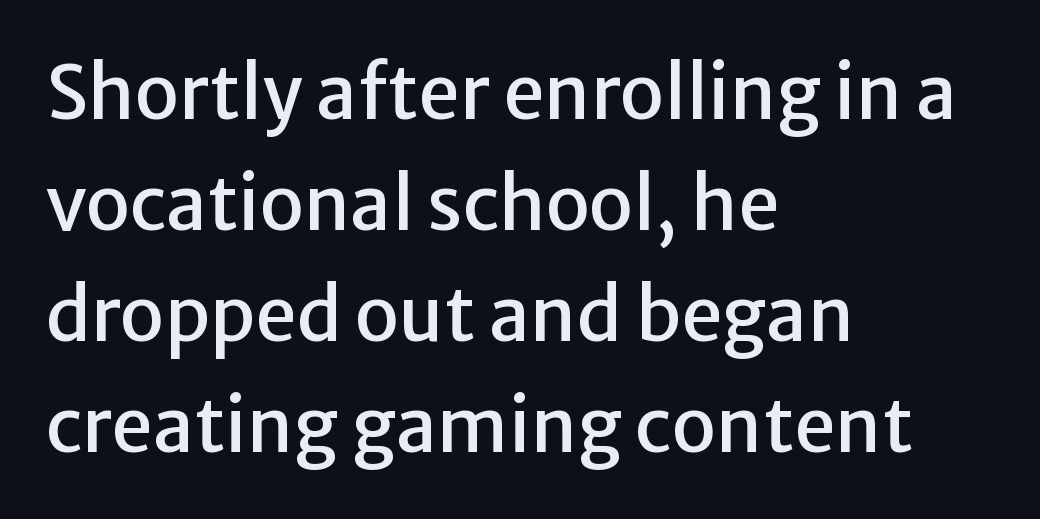
The image shows 74 px sans-serif type, upright; set left-aligned, normal line spacing (1.5x), normal letter spacing, not underlined; low stroke contrast and a medium x-height.
